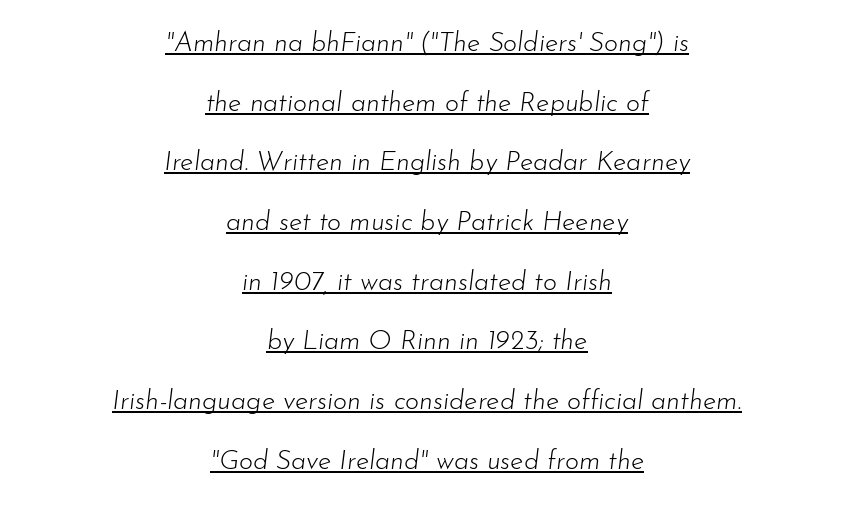
Q: Is the text bold? A: No.
Q: Is the text italic (slanted)? A: Yes, it leans right by about 7 degrees.
Q: Is the text underlined? A: Yes.
Q: How is the paragraph aligned? A: Centered.
Q: Is the spacing between letters normal or unusually wide? A: Normal.
Q: Is the spacing between lines tight, normal or loose? A: Loose.
